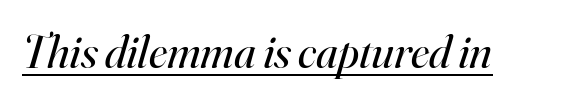
Q: Is the text bold? A: No.
Q: Is the text italic (slanted)? A: Yes, it leans right by about 16 degrees.
Q: Is the typeface a serif or a sans-serif typeface? A: Serif.
Q: Is the text underlined? A: Yes.
Q: Is the spacing between letters normal or unusually wide? A: Normal.
Q: Width (condensed, normal, or wide)? A: Normal.
Q: Stroke contrast? A: High.
Q: x-height? A: Small.
Q: Monospaced? A: No.
